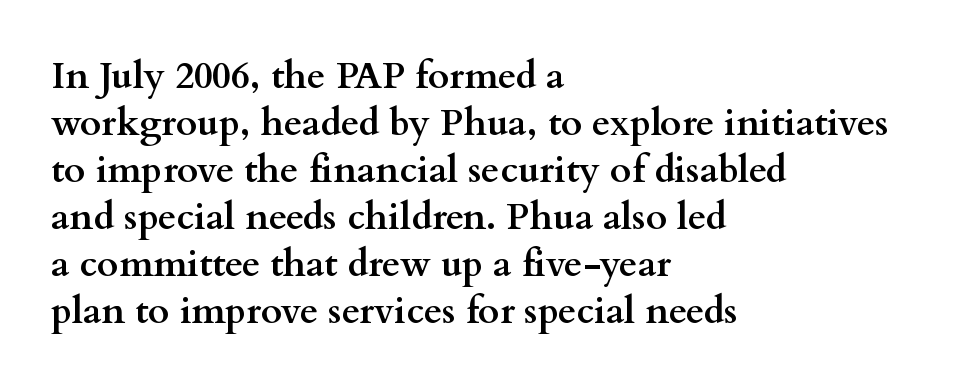
Q: Is the text bold? A: Yes.
Q: Is the text italic (slanted)? A: No, it is upright.
Q: Is the typeface a serif or a sans-serif typeface? A: Serif.
Q: Is the text underlined? A: No.
Q: How is the paragraph aligned? A: Left-aligned.
Q: Is the spacing between letters normal or unusually wide? A: Normal.
Q: Is the spacing between lines tight, normal or loose? A: Normal.
Q: Width (condensed, normal, or wide)? A: Wide.
Q: Stroke contrast? A: Medium.
Q: x-height? A: Small.
Q: Monospaced? A: No.
